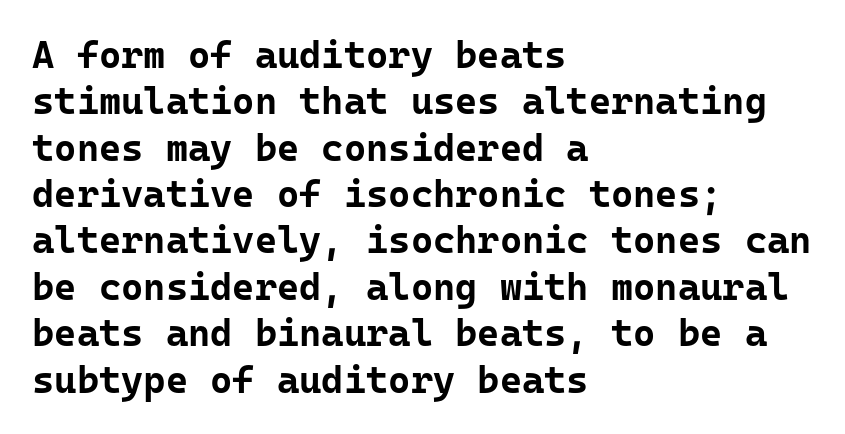
The image shows 38 px bold sans-serif type, upright, monospaced; set left-aligned, line spacing 1.22x, normal letter spacing, not underlined; low stroke contrast and a medium x-height.
